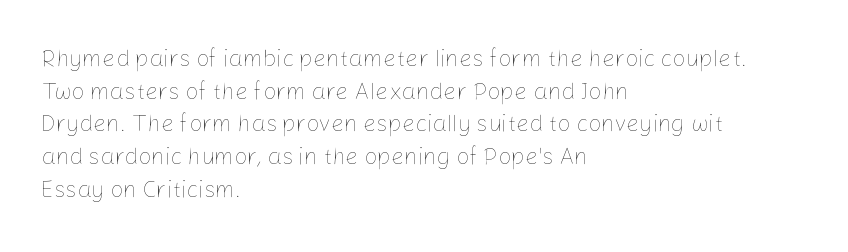
The image shows 23 px text type, upright; set left-aligned, normal line spacing (1.42x), normal letter spacing, not underlined.
